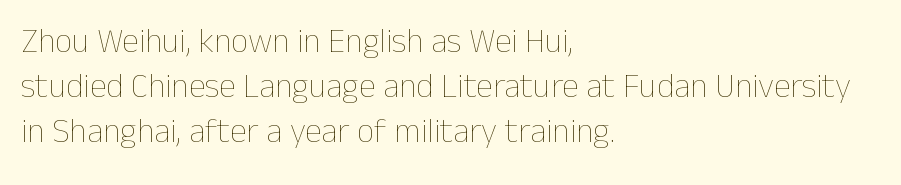
The image shows 34 px thin type, upright; set left-aligned, normal line spacing (1.33x), normal letter spacing, not underlined; low stroke contrast and a medium x-height.
